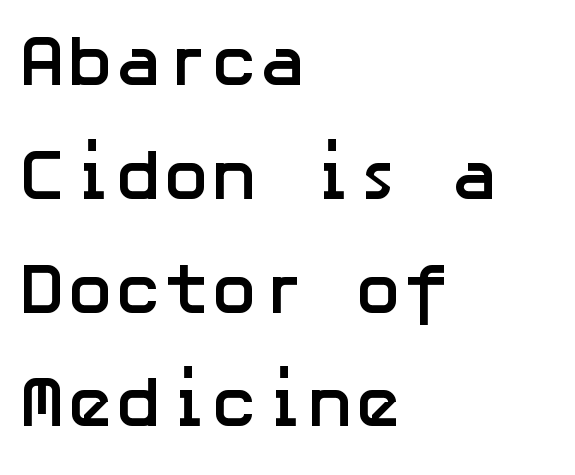
Quick note: interline space is typical. Typeset ragged right — the left edge is the straight one. Compared with typical body copy, the letter spacing here is the same. Descenders are the only things crossing below the line. Are there feet on the stems? There aren't — it's a sans. In terms of posture, this sample is upright.
